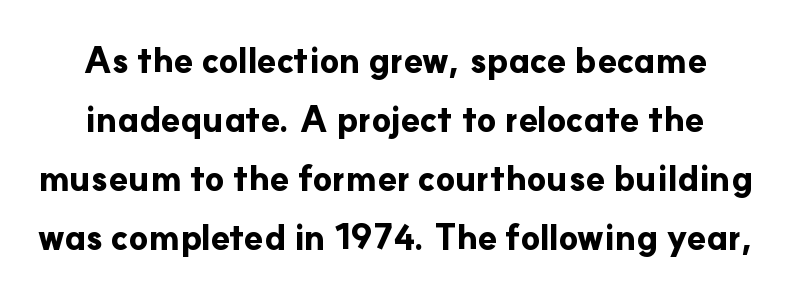
Q: Is the text bold? A: Yes.
Q: Is the text italic (slanted)? A: No, it is upright.
Q: Is the typeface a serif or a sans-serif typeface? A: Sans-serif.
Q: Is the text underlined? A: No.
Q: Is the spacing between letters normal or unusually wide? A: Normal.
Q: Is the spacing between lines tight, normal or loose? A: Normal.
Q: Width (condensed, normal, or wide)? A: Normal.
Q: Stroke contrast? A: Low.
Q: x-height? A: Small.
Q: Monospaced? A: No.
